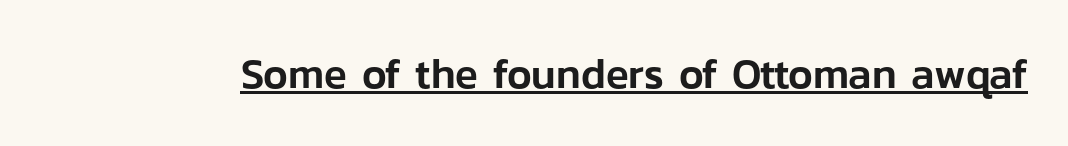
The image shows 42 px sans-serif type, upright; set normal letter spacing, underlined; low stroke contrast and a medium x-height.
